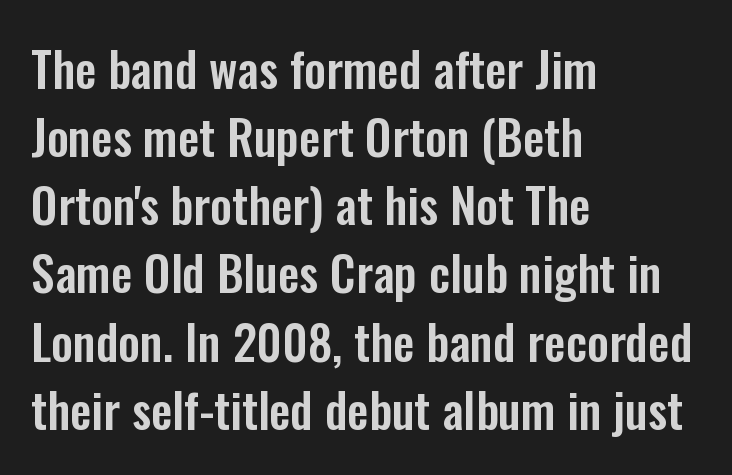
Q: Is the text italic (slanted)? A: No, it is upright.
Q: Is the typeface a serif or a sans-serif typeface? A: Sans-serif.
Q: Is the text underlined? A: No.
Q: How is the paragraph aligned? A: Left-aligned.
Q: Is the spacing between letters normal or unusually wide? A: Normal.
Q: Is the spacing between lines tight, normal or loose? A: Normal.
Q: Width (condensed, normal, or wide)? A: Condensed.
Q: Stroke contrast? A: Low.
Q: x-height? A: Medium.
Q: Monospaced? A: No.
